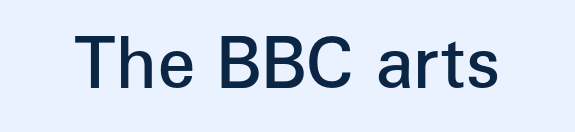
The image shows 69 px semibold sans-serif type, upright; set normal letter spacing, not underlined; low stroke contrast and a medium x-height.
